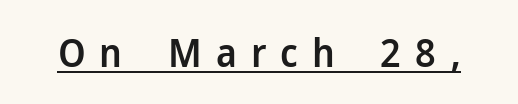
{"serif": "no", "italic": "no", "bold": "semi", "weight": "semibold", "width": "normal", "stroke_contrast": "low", "x_height": "medium", "monospaced": "no", "underline": "yes", "letter_spacing": "wide", "letter_spacing_em": 0.36, "glyph_px": 39}
